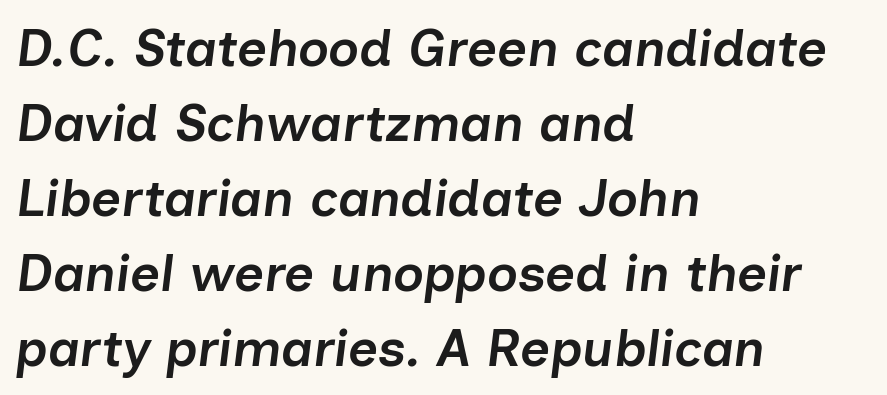
Q: Is the text bold? A: Semi-bold.
Q: Is the text italic (slanted)? A: Yes, it leans right by about 7 degrees.
Q: Is the text underlined? A: No.
Q: How is the paragraph aligned? A: Left-aligned.
Q: Is the spacing between letters normal or unusually wide? A: Normal.
Q: Is the spacing between lines tight, normal or loose? A: Normal.
Q: Width (condensed, normal, or wide)? A: Normal.
Q: Stroke contrast? A: Low.
Q: x-height? A: Medium.
Q: Monospaced? A: No.
